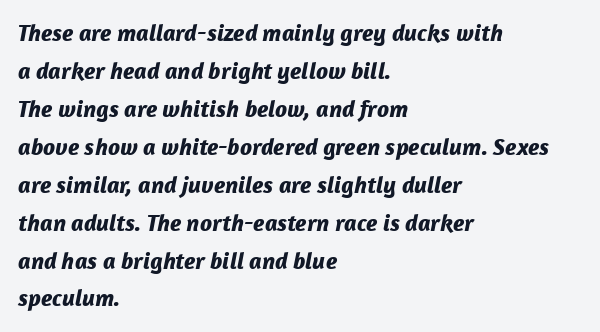
Q: Is the text bold? A: Yes.
Q: Is the text italic (slanted)? A: Yes, it leans right by about 12 degrees.
Q: Is the text underlined? A: No.
Q: How is the paragraph aligned? A: Left-aligned.
Q: Is the spacing between letters normal or unusually wide? A: Normal.
Q: Is the spacing between lines tight, normal or loose? A: Normal.
